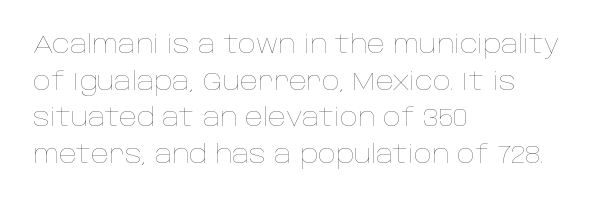
{"italic": "no", "bold": "no", "underline": "no", "align": "left", "line_spacing": "normal", "line_spacing_ratio": 1.47, "letter_spacing": "normal", "letter_spacing_em": 0.0, "glyph_px": 25}
